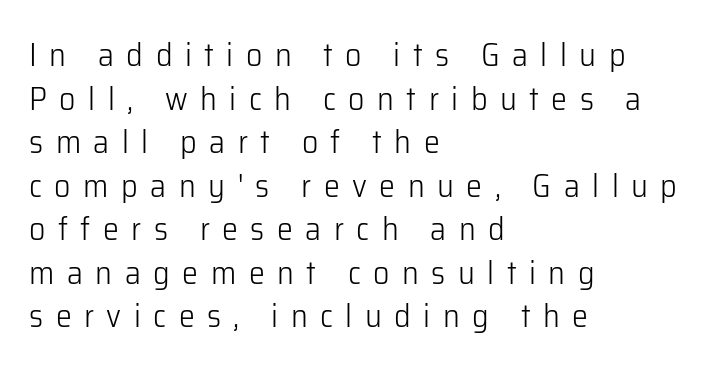
{"serif": "no", "italic": "no", "bold": "no", "weight": "light", "width": "normal", "stroke_contrast": "low", "x_height": "medium", "monospaced": "no", "underline": "no", "align": "left", "line_spacing": "normal", "line_spacing_ratio": 1.36, "letter_spacing": "wide", "letter_spacing_em": 0.39, "glyph_px": 32}
